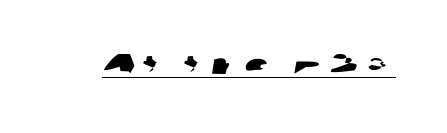
You could not count columns in this text — the font is proportionally spaced. A typographer would call this underscored text. Someone cranked the tracking dial way up on this one. Classification — sans serif.
